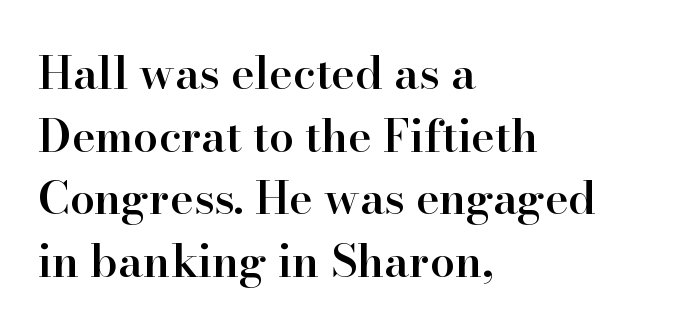
These lines keep a tight, regular rhythm from letter to letter. The passage is arranged the way most books set body copy — flush left. Unmarked baselines from the first word to the last. Italic? Not at all — the glyphs are vertical. The text was rendered using a seriffed face with decorative stroke endings.
